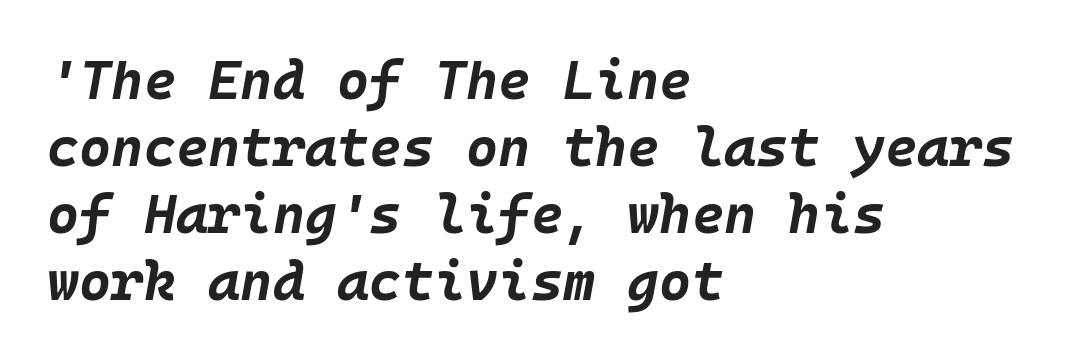
Q: Is the text bold? A: Yes.
Q: Is the text italic (slanted)? A: Yes, it leans right by about 10 degrees.
Q: Is the text underlined? A: No.
Q: How is the paragraph aligned? A: Left-aligned.
Q: Is the spacing between letters normal or unusually wide? A: Normal.
Q: Width (condensed, normal, or wide)? A: Normal.
Q: Stroke contrast? A: Low.
Q: x-height? A: Large.
